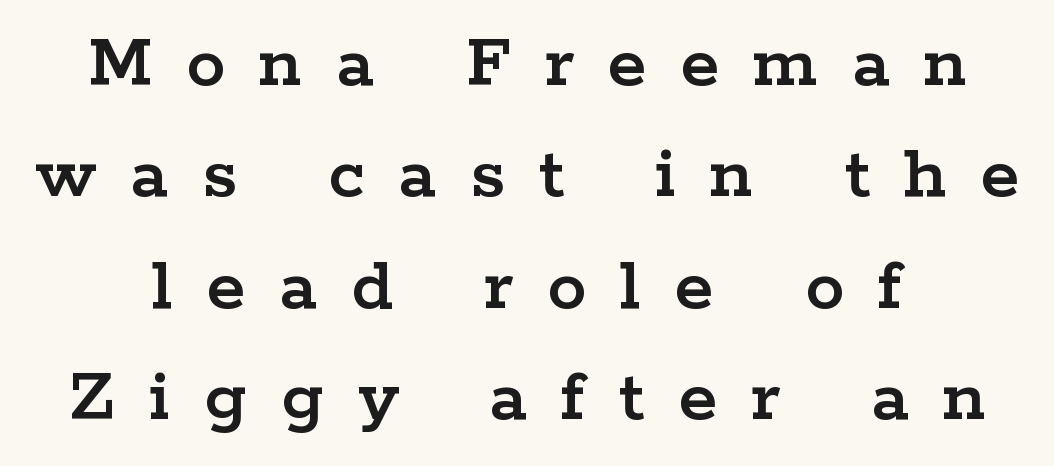
The image shows 79 px wide serif type, upright; set centered, normal line spacing (1.41x), unusually wide letter spacing (+0.43 em), not underlined; low stroke contrast and a medium x-height.
